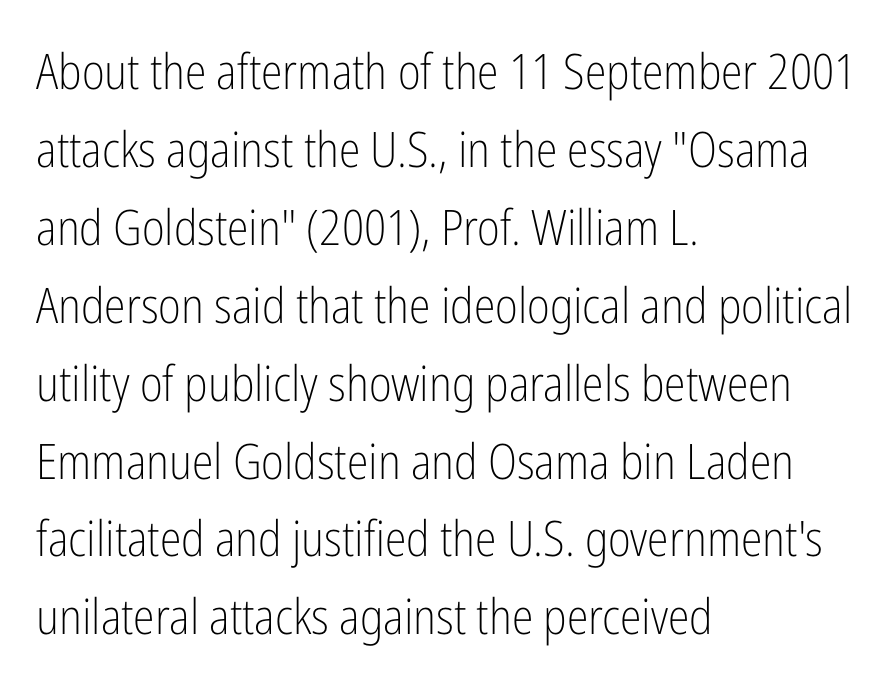
{"serif": "no", "italic": "no", "bold": "no", "weight": "light", "width": "condensed", "stroke_contrast": "low", "x_height": "medium", "monospaced": "no", "underline": "no", "align": "left", "line_spacing": "normal", "line_spacing_ratio": 1.59, "letter_spacing": "normal", "letter_spacing_em": 0.0, "glyph_px": 49}
